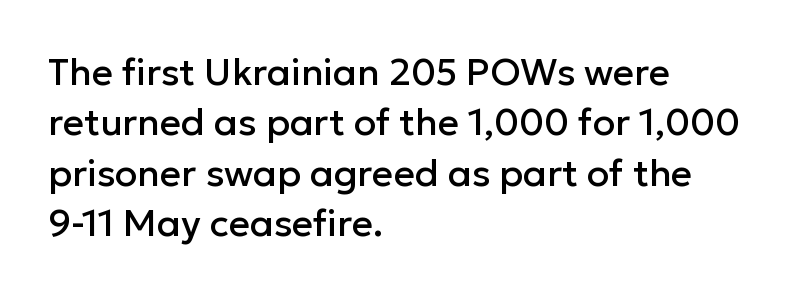
The image shows 37 px sans-serif type, upright; set left-aligned, normal line spacing (1.36x), normal letter spacing, not underlined; low stroke contrast and a medium x-height.
